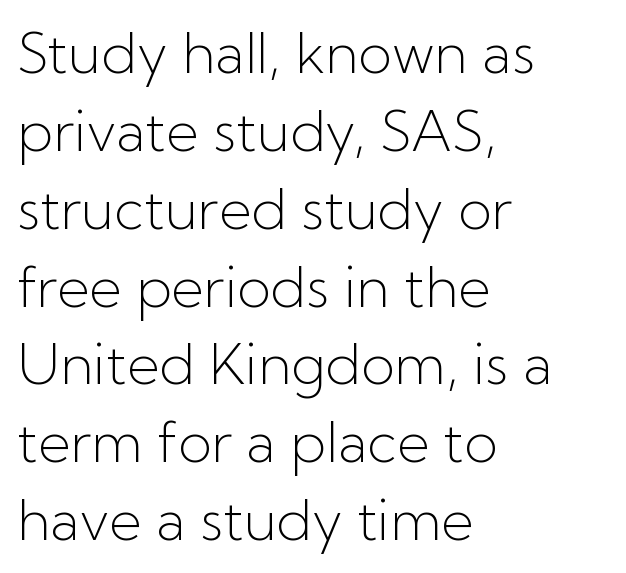
Q: Is the text bold? A: No.
Q: Is the text italic (slanted)? A: No, it is upright.
Q: Is the typeface a serif or a sans-serif typeface? A: Sans-serif.
Q: Is the text underlined? A: No.
Q: How is the paragraph aligned? A: Left-aligned.
Q: Is the spacing between letters normal or unusually wide? A: Normal.
Q: Is the spacing between lines tight, normal or loose? A: Normal.
Q: Width (condensed, normal, or wide)? A: Normal.
Q: Stroke contrast? A: Low.
Q: x-height? A: Medium.
Q: Monospaced? A: No.
